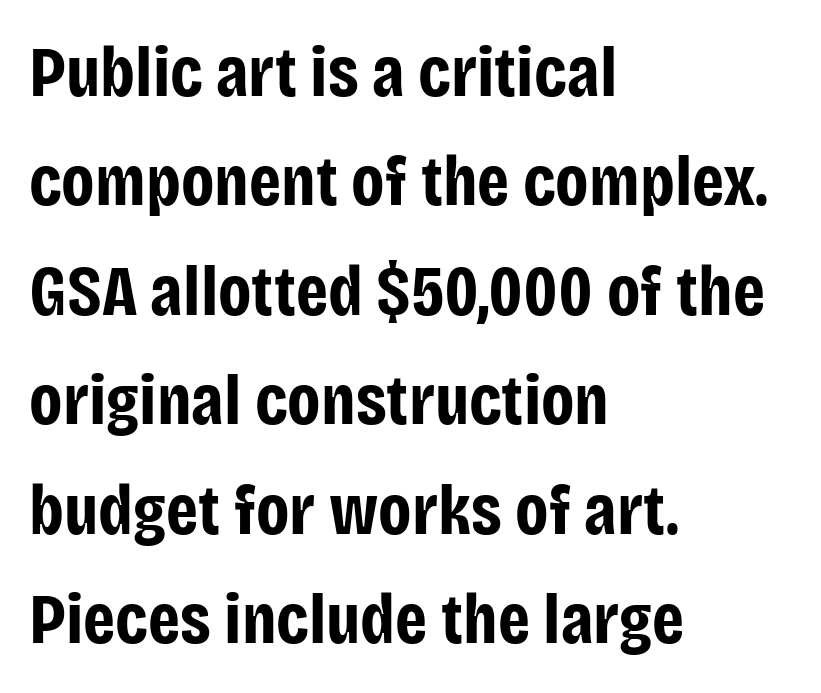
The image shows 72 px bold, condensed sans-serif type, upright; set left-aligned, normal line spacing (1.52x), normal letter spacing, not underlined; low stroke contrast and a large x-height.
